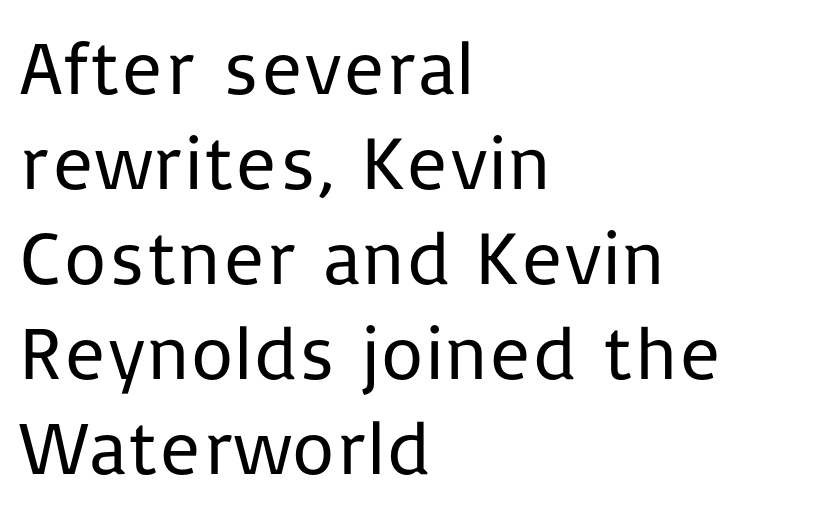
The image shows 76 px regular-weight sans-serif type, upright; set left-aligned, normal line spacing (1.25x), normal letter spacing, not underlined; low stroke contrast and a medium x-height.
